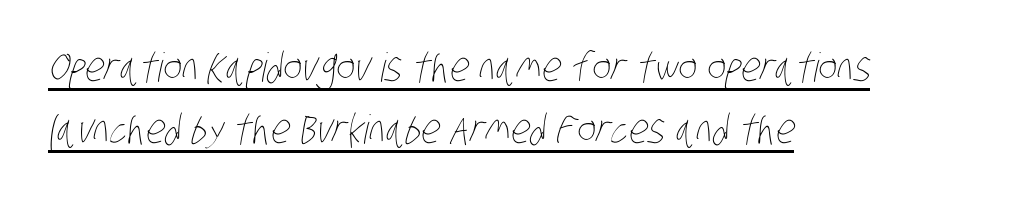
Q: Is the text bold? A: No.
Q: Is the text underlined? A: Yes.
Q: How is the paragraph aligned? A: Left-aligned.
Q: Is the spacing between letters normal or unusually wide? A: Normal.
Q: Is the spacing between lines tight, normal or loose? A: Normal.
Q: Width (condensed, normal, or wide)? A: Condensed.
Q: Stroke contrast? A: Low.
Q: x-height? A: Large.
Q: Monospaced? A: No.
